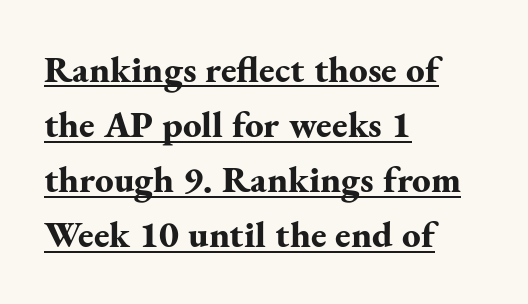
Looks like regular typesetting: each glyph gets only the width it needs. A dark, heavy texture on the line: the type is bold. In terms of posture, this sample is upright. Compared with undecorated copy, this sample adds a rule below the words.
